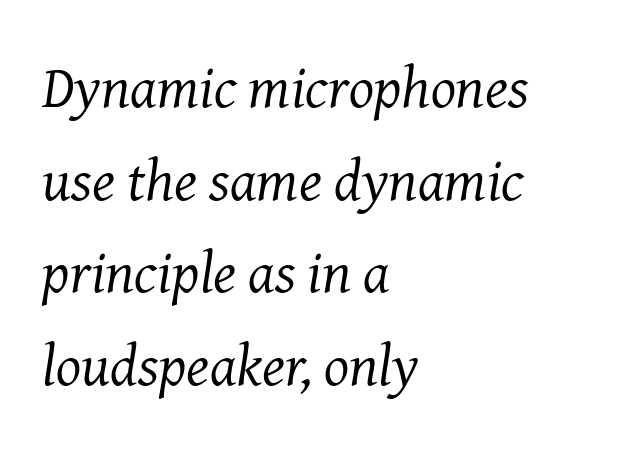
{"serif": "yes", "italic": "yes", "lean": "right", "slant_degrees": 8, "bold": "no", "weight": "regular", "width": "normal", "stroke_contrast": "medium", "x_height": "medium", "monospaced": "no", "underline": "no", "align": "left", "line_spacing": "normal", "line_spacing_ratio": 1.57, "letter_spacing": "normal", "letter_spacing_em": 0.0, "glyph_px": 59}
